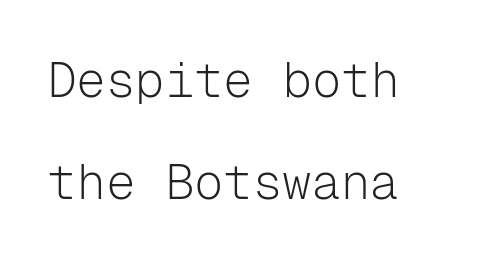
Q: Is the text bold? A: No.
Q: Is the text italic (slanted)? A: No, it is upright.
Q: Is the typeface a serif or a sans-serif typeface? A: Sans-serif.
Q: Is the text underlined? A: No.
Q: Is the spacing between letters normal or unusually wide? A: Normal.
Q: Is the spacing between lines tight, normal or loose? A: Loose.
Q: Width (condensed, normal, or wide)? A: Normal.
Q: Stroke contrast? A: Low.
Q: x-height? A: Medium.
Q: Monospaced? A: Yes.
